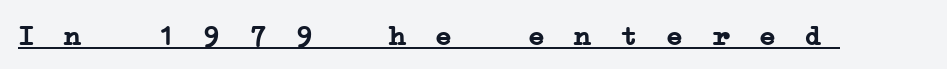
These words are printed bold, with thick strokes throughout. Letter spacing: wide. The typesetter has applied underlining to the passage shown. Looks like terminal output: every glyph gets an equal slot. The characters display serif detailing at their extremities.
